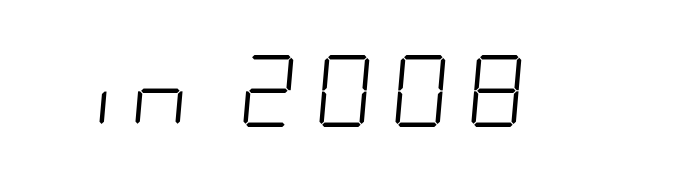
The image shows 72 px light, condensed type, italic (leaning right); set unusually wide letter spacing (+0.24 em), not underlined; low stroke contrast and a large x-height.
